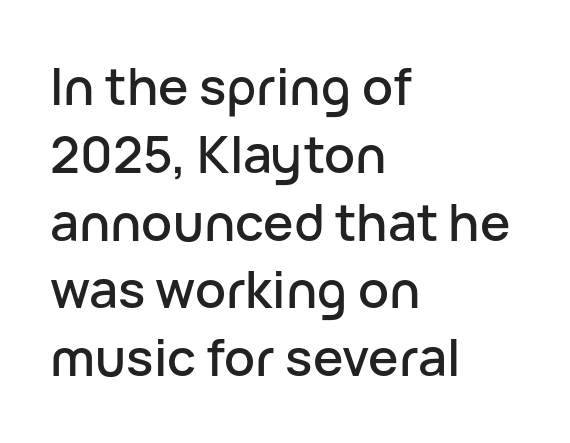
Q: Is the text italic (slanted)? A: No, it is upright.
Q: Is the typeface a serif or a sans-serif typeface? A: Sans-serif.
Q: Is the text underlined? A: No.
Q: How is the paragraph aligned? A: Left-aligned.
Q: Is the spacing between letters normal or unusually wide? A: Normal.
Q: Is the spacing between lines tight, normal or loose? A: Normal.
Q: Width (condensed, normal, or wide)? A: Normal.
Q: Stroke contrast? A: Low.
Q: x-height? A: Medium.
Q: Monospaced? A: No.
